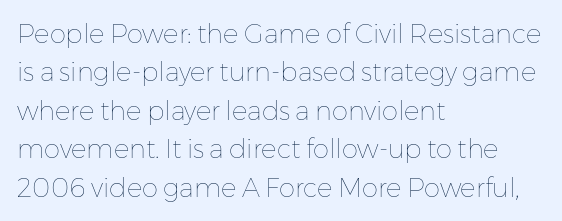
Q: Is the text bold? A: No.
Q: Is the text italic (slanted)? A: No, it is upright.
Q: Is the text underlined? A: No.
Q: How is the paragraph aligned? A: Left-aligned.
Q: Is the spacing between letters normal or unusually wide? A: Normal.
Q: Is the spacing between lines tight, normal or loose? A: Normal.
